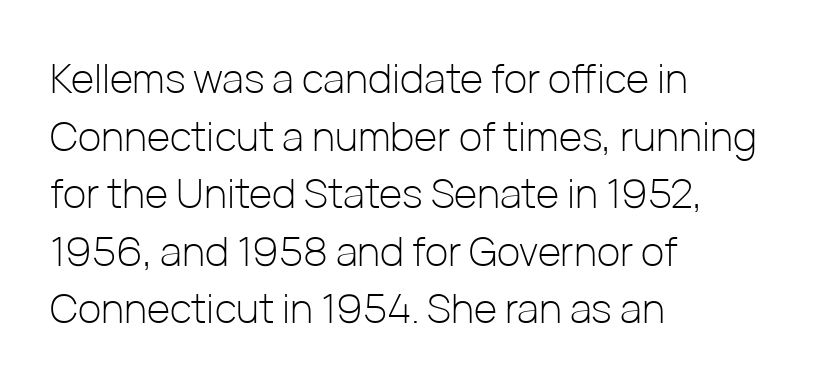
{"serif": "no", "italic": "no", "bold": "no", "weight": "light", "width": "normal", "stroke_contrast": "low", "x_height": "medium", "monospaced": "no", "underline": "no", "align": "left", "line_spacing": "normal", "line_spacing_ratio": 1.44, "letter_spacing": "normal", "letter_spacing_em": 0.0, "glyph_px": 40}
